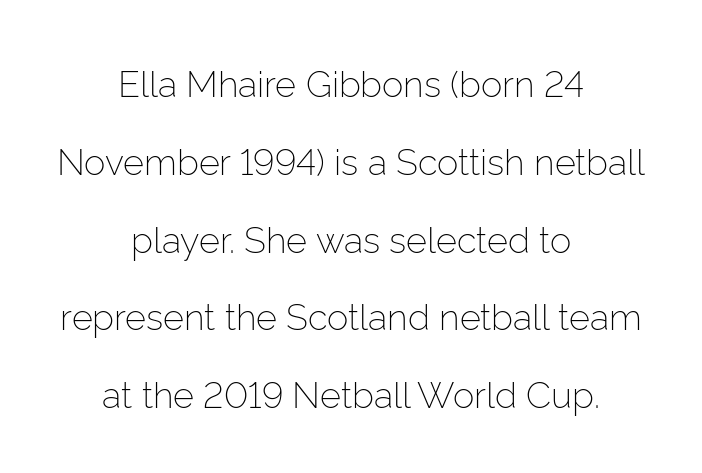
{"serif": "no", "italic": "no", "bold": "no", "weight": "light", "width": "normal", "stroke_contrast": "low", "x_height": "medium", "monospaced": "no", "underline": "no", "align": "center", "line_spacing": "loose", "line_spacing_ratio": 2.16, "letter_spacing": "normal", "letter_spacing_em": 0.0, "glyph_px": 36}
